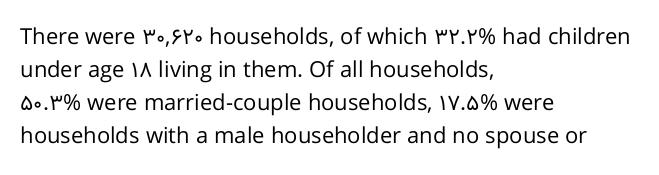
Q: Is the text bold? A: No.
Q: Is the text italic (slanted)? A: No, it is upright.
Q: Is the text underlined? A: No.
Q: How is the paragraph aligned? A: Left-aligned.
Q: Is the spacing between letters normal or unusually wide? A: Normal.
Q: Is the spacing between lines tight, normal or loose? A: Normal.
